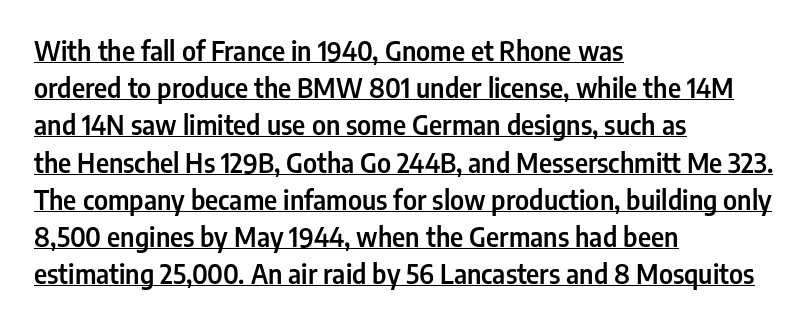
{"italic": "no", "underline": "yes", "align": "left", "line_spacing": "normal", "line_spacing_ratio": 1.43, "letter_spacing": "normal", "letter_spacing_em": 0.0, "glyph_px": 26}
